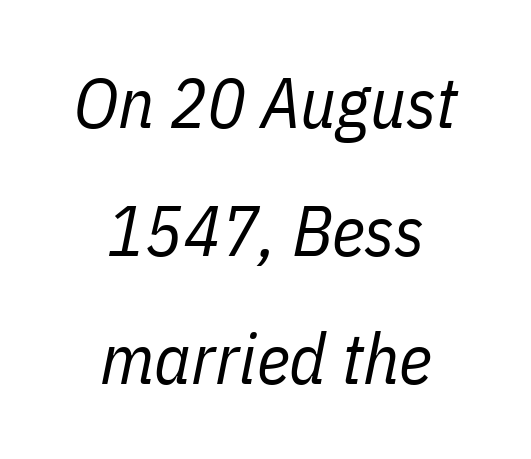
The image shows 71 px regular-weight, condensed type, italic (leaning right); set centered, line spacing 1.8x, normal letter spacing, not underlined; low stroke contrast and a medium x-height.
